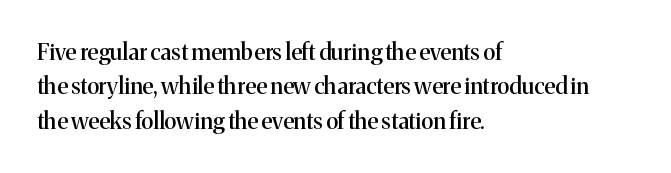
The specimen omits any rule beneath the text block's lines. The line-height multiplier appears to be the usual default. Posture: upright roman. The letters sit at their default tracking, neither squeezed nor spread.
